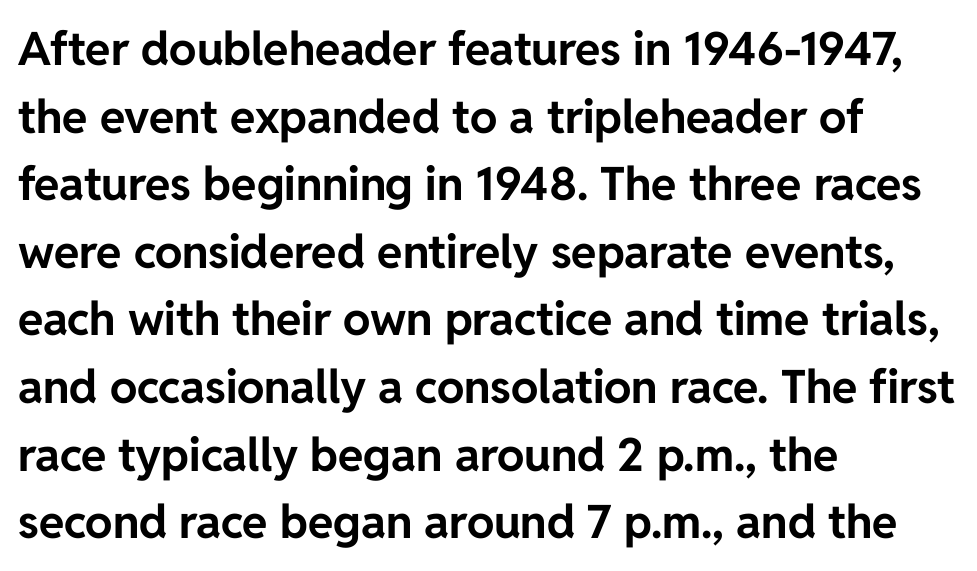
{"serif": "no", "italic": "no", "bold": "yes", "weight": "bold", "width": "normal", "stroke_contrast": "low", "x_height": "medium", "monospaced": "no", "underline": "no", "align": "left", "line_spacing": "normal", "line_spacing_ratio": 1.47, "letter_spacing": "normal", "letter_spacing_em": 0.0, "glyph_px": 46}
